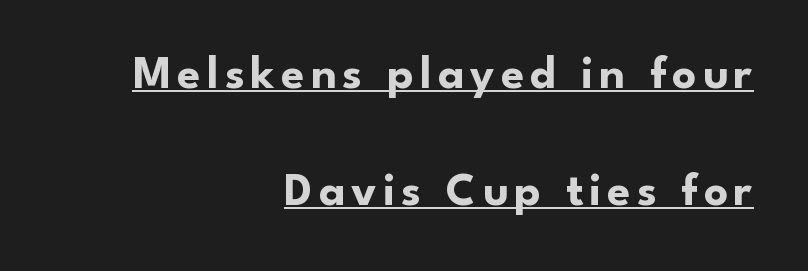
Q: Is the text bold? A: Yes.
Q: Is the text italic (slanted)? A: No, it is upright.
Q: Is the typeface a serif or a sans-serif typeface? A: Sans-serif.
Q: Is the text underlined? A: Yes.
Q: How is the paragraph aligned? A: Right-aligned.
Q: Is the spacing between lines tight, normal or loose? A: Loose.
Q: Width (condensed, normal, or wide)? A: Normal.
Q: Stroke contrast? A: Low.
Q: x-height? A: Small.
Q: Monospaced? A: No.
